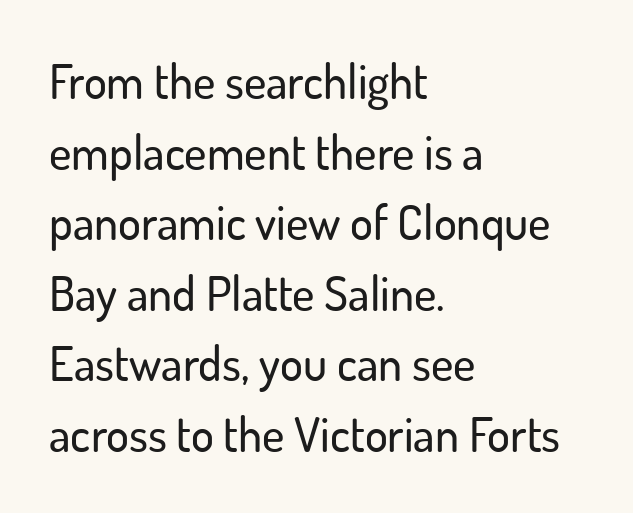
{"serif": "no", "italic": "no", "width": "normal", "stroke_contrast": "low", "x_height": "small", "monospaced": "no", "underline": "no", "align": "left", "line_spacing": "normal", "line_spacing_ratio": 1.47, "letter_spacing": "normal", "letter_spacing_em": 0.0, "glyph_px": 48}
